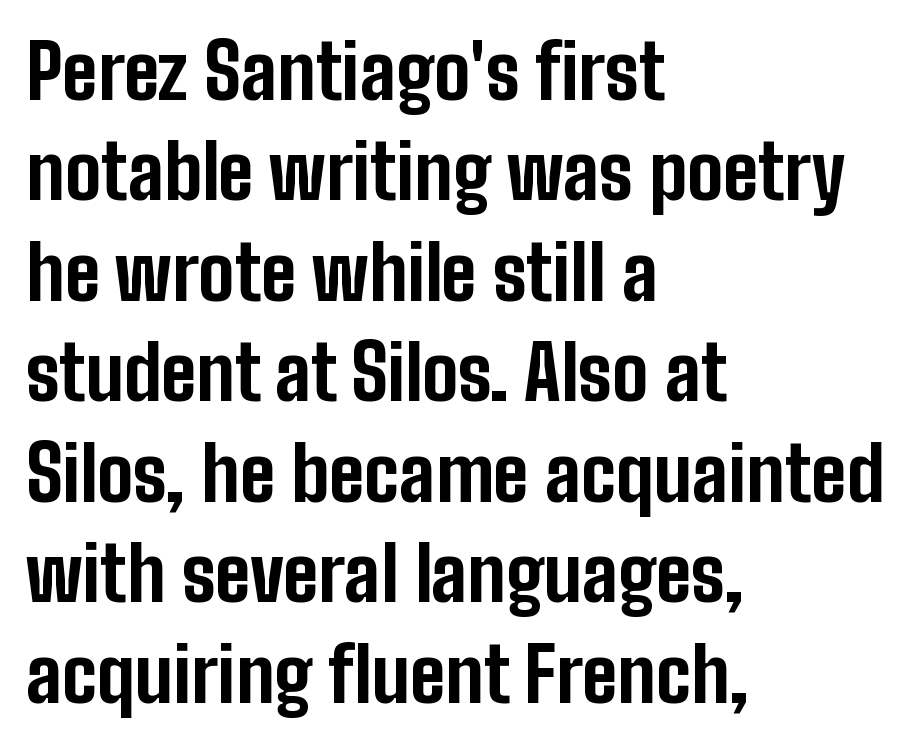
Q: Is the text bold? A: Yes.
Q: Is the text italic (slanted)? A: No, it is upright.
Q: Is the typeface a serif or a sans-serif typeface? A: Sans-serif.
Q: Is the text underlined? A: No.
Q: How is the paragraph aligned? A: Left-aligned.
Q: Is the spacing between letters normal or unusually wide? A: Normal.
Q: Is the spacing between lines tight, normal or loose? A: Normal.
Q: Width (condensed, normal, or wide)? A: Condensed.
Q: Stroke contrast? A: Low.
Q: x-height? A: Medium.
Q: Monospaced? A: No.
